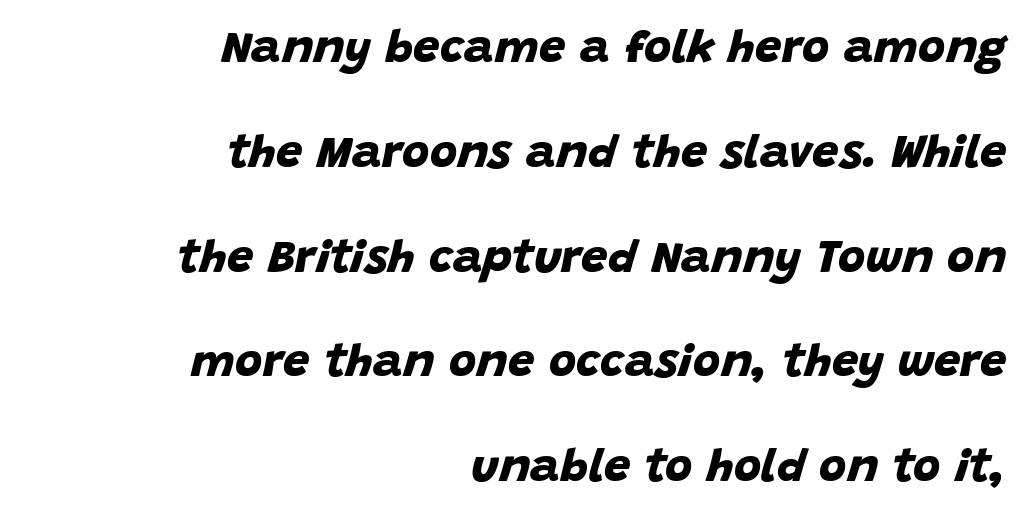
Q: Is the text bold? A: Yes.
Q: Is the typeface a serif or a sans-serif typeface? A: Sans-serif.
Q: Is the text underlined? A: No.
Q: How is the paragraph aligned? A: Right-aligned.
Q: Is the spacing between letters normal or unusually wide? A: Normal.
Q: Is the spacing between lines tight, normal or loose? A: Loose.
Q: Width (condensed, normal, or wide)? A: Normal.
Q: Stroke contrast? A: Low.
Q: x-height? A: Large.
Q: Monospaced? A: No.
